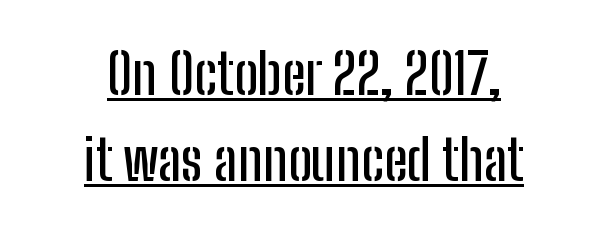
Q: Is the text italic (slanted)? A: No, it is upright.
Q: Is the typeface a serif or a sans-serif typeface? A: Sans-serif.
Q: Is the text underlined? A: Yes.
Q: How is the paragraph aligned? A: Centered.
Q: Is the spacing between letters normal or unusually wide? A: Normal.
Q: Is the spacing between lines tight, normal or loose? A: Normal.
Q: Width (condensed, normal, or wide)? A: Condensed.
Q: Stroke contrast? A: Low.
Q: x-height? A: Medium.
Q: Monospaced? A: No.
